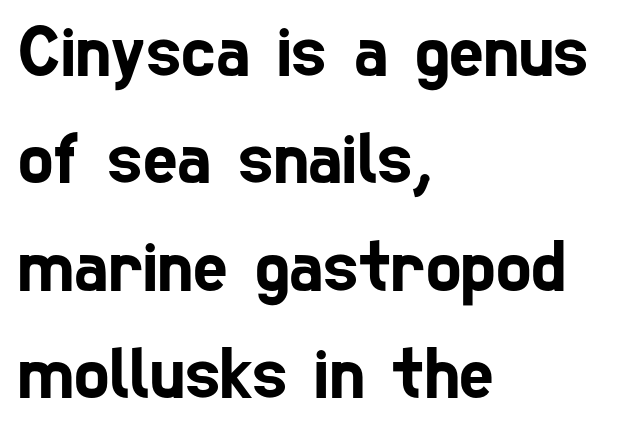
Proportional: the letters do not fall into vertical columns. Horizontal bands of white between lines are of average thickness. Classification — sans serif. Words appear dense and cohesive because spacing is normal. The space beneath each line is pristine and unruled. Leftover space on each line is placed entirely after the last word.
